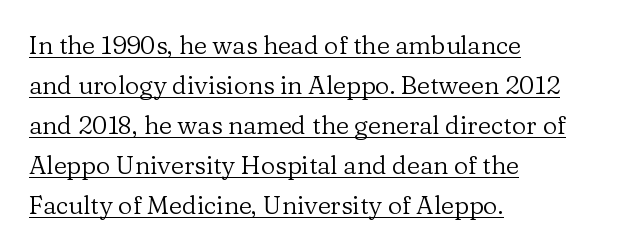
Q: Is the text bold? A: No.
Q: Is the text italic (slanted)? A: No, it is upright.
Q: Is the text underlined? A: Yes.
Q: How is the paragraph aligned? A: Left-aligned.
Q: Is the spacing between letters normal or unusually wide? A: Normal.
Q: Is the spacing between lines tight, normal or loose? A: Normal.
